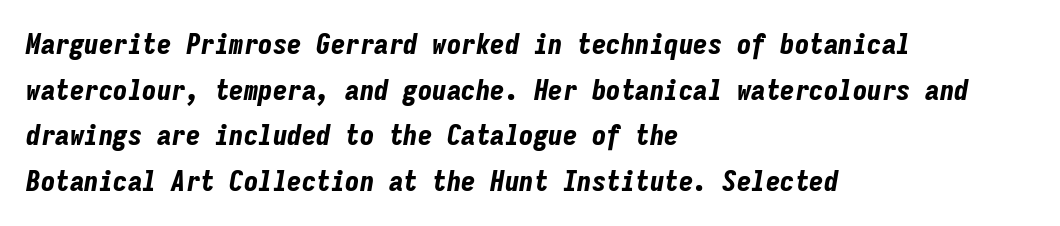
The image shows 29 px bold, condensed type, italic (leaning right), monospaced; set left-aligned, normal line spacing (1.57x), normal letter spacing, not underlined; low stroke contrast and a medium x-height.
